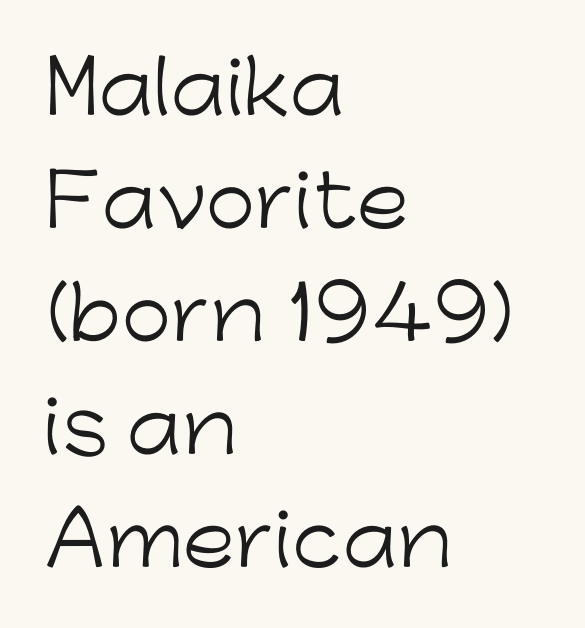
Q: Is the text bold? A: No.
Q: Is the text italic (slanted)? A: No, it is upright.
Q: Is the typeface a serif or a sans-serif typeface? A: Sans-serif.
Q: Is the text underlined? A: No.
Q: How is the paragraph aligned? A: Left-aligned.
Q: Is the spacing between letters normal or unusually wide? A: Normal.
Q: Is the spacing between lines tight, normal or loose? A: Normal.
Q: Width (condensed, normal, or wide)? A: Normal.
Q: Stroke contrast? A: Low.
Q: x-height? A: Medium.
Q: Monospaced? A: No.
